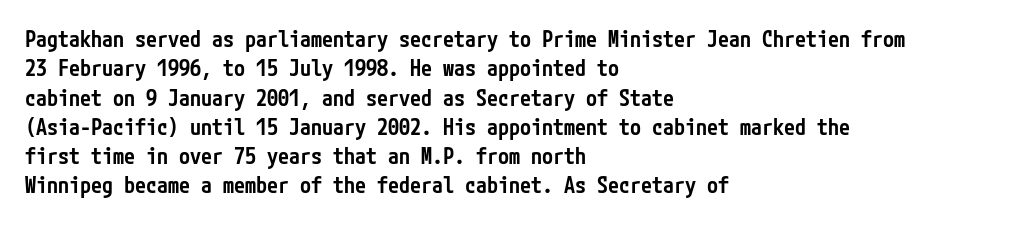
Q: Is the text bold? A: Semi-bold.
Q: Is the text italic (slanted)? A: No, it is upright.
Q: Is the text underlined? A: No.
Q: How is the paragraph aligned? A: Left-aligned.
Q: Is the spacing between letters normal or unusually wide? A: Normal.
Q: Is the spacing between lines tight, normal or loose? A: Normal.
